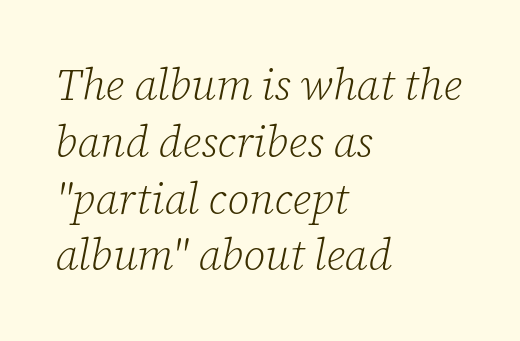
Q: Is the text bold? A: No.
Q: Is the text italic (slanted)? A: Yes, it leans right by about 12 degrees.
Q: Is the typeface a serif or a sans-serif typeface? A: Serif.
Q: Is the text underlined? A: No.
Q: How is the paragraph aligned? A: Left-aligned.
Q: Is the spacing between letters normal or unusually wide? A: Normal.
Q: Is the spacing between lines tight, normal or loose? A: Normal.
Q: Width (condensed, normal, or wide)? A: Normal.
Q: Stroke contrast? A: Low.
Q: x-height? A: Medium.
Q: Monospaced? A: No.
